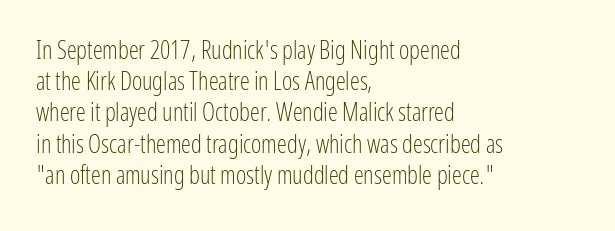
{"italic": "no", "bold": "no", "underline": "no", "align": "left", "line_spacing": "normal", "line_spacing_ratio": 1.25, "letter_spacing": "normal", "letter_spacing_em": 0.0, "glyph_px": 25}
